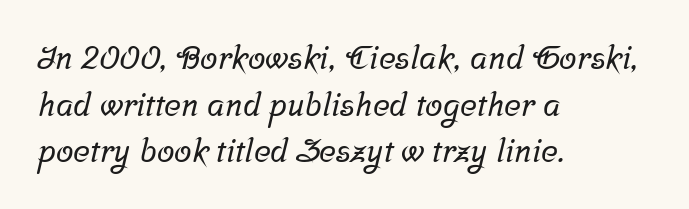
Standard letterfit; no display-style spreading of the glyphs. Just letters on the line, the space beneath them empty. Horizontally, the lines are justified to the leading edge only.
